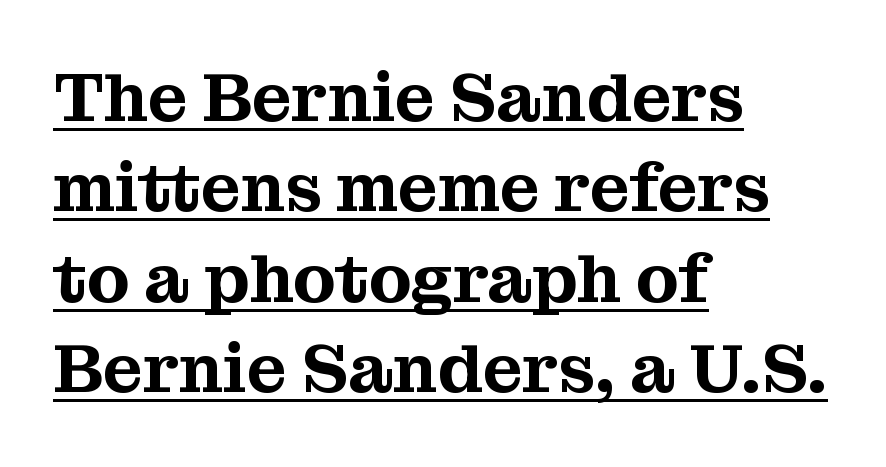
{"serif": "yes", "italic": "no", "width": "normal", "stroke_contrast": "medium", "x_height": "medium", "monospaced": "no", "underline": "yes", "align": "left", "line_spacing": "normal", "line_spacing_ratio": 1.31, "letter_spacing": "normal", "letter_spacing_em": 0.0, "glyph_px": 69}
